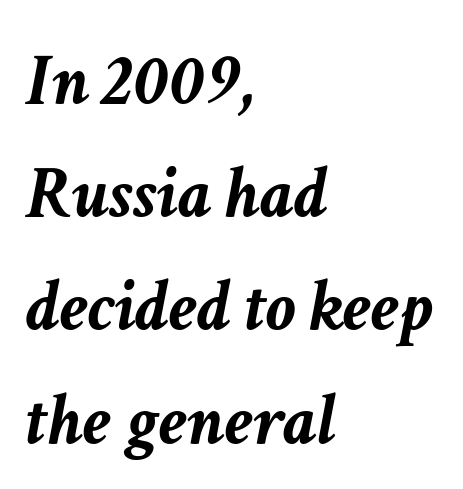
The image shows 74 px semibold type, italic (leaning right); set left-aligned, normal line spacing (1.53x), normal letter spacing, not underlined; low stroke contrast and a medium x-height.
